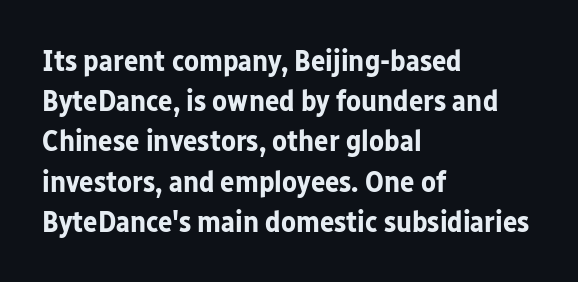
The typesetter chose a ragged-right arrangement here. You'd pick this weight for a headline — it's a proper bold. Decoration check: the copy has no underline. In terms of leading, this rendering sits right in the middle. The letters sit at their default tracking, neither squeezed nor spread. Proportional: the letters do not fall into vertical columns.
